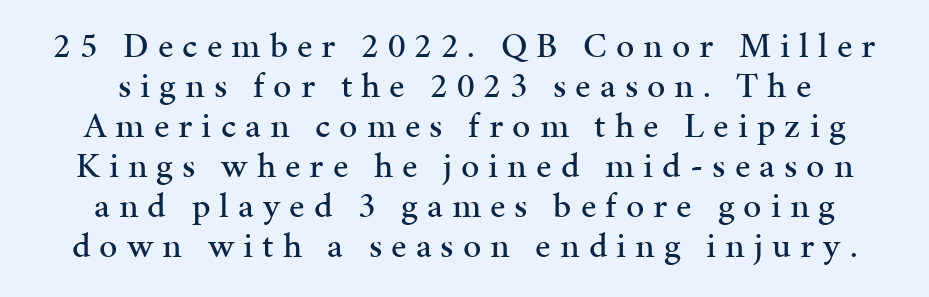
{"serif": "yes", "italic": "no", "width": "normal", "stroke_contrast": "medium", "x_height": "medium", "monospaced": "no", "underline": "no", "line_spacing": "tight", "line_spacing_ratio": 1.11, "letter_spacing": "wide", "letter_spacing_em": 0.25, "glyph_px": 36}
